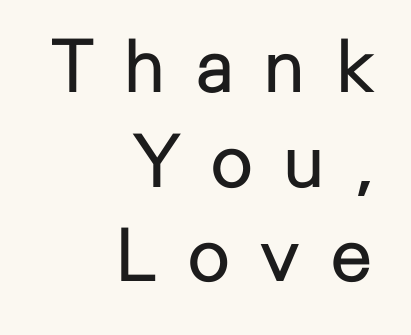
{"serif": "no", "italic": "no", "bold": "no", "weight": "regular", "width": "normal", "stroke_contrast": "low", "x_height": "medium", "monospaced": "no", "underline": "no", "align": "right", "line_spacing": "normal", "line_spacing_ratio": 1.28, "letter_spacing": "wide", "letter_spacing_em": 0.42, "glyph_px": 74}
